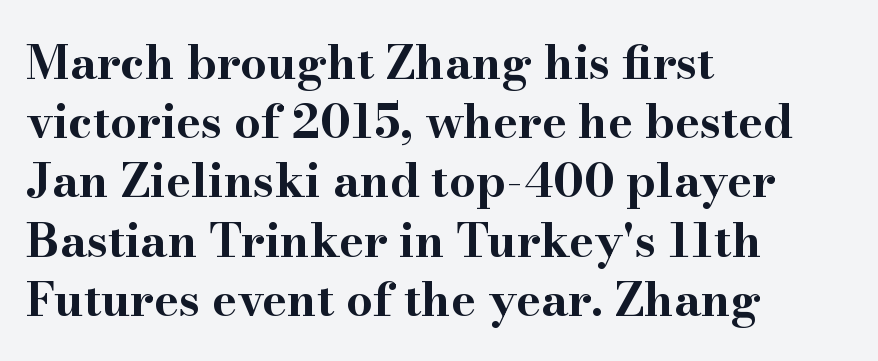
Q: Is the text bold? A: Yes.
Q: Is the text italic (slanted)? A: No, it is upright.
Q: Is the typeface a serif or a sans-serif typeface? A: Serif.
Q: Is the text underlined? A: No.
Q: How is the paragraph aligned? A: Left-aligned.
Q: Is the spacing between letters normal or unusually wide? A: Normal.
Q: Is the spacing between lines tight, normal or loose? A: Normal.
Q: Width (condensed, normal, or wide)? A: Wide.
Q: Stroke contrast? A: High.
Q: x-height? A: Small.
Q: Monospaced? A: No.
